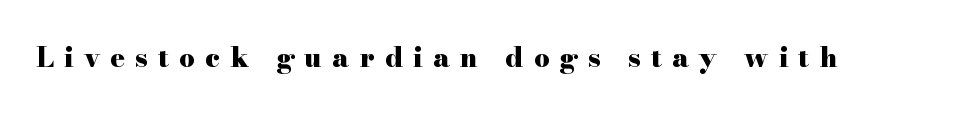
The image shows 27 px bold type, upright; set unusually wide letter spacing (+0.38 em), not underlined.
